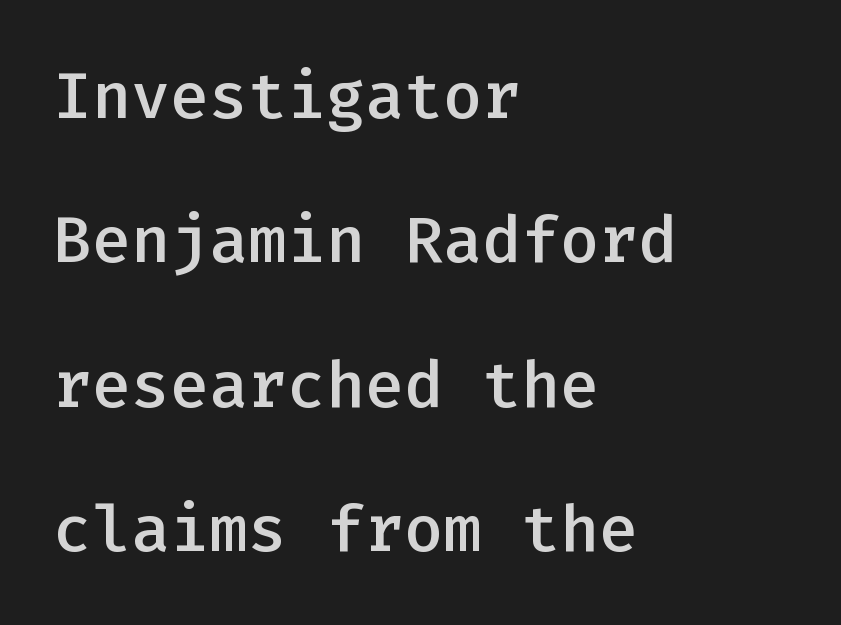
{"serif": "no", "italic": "no", "bold": "semi", "weight": "semibold", "width": "normal", "stroke_contrast": "low", "x_height": "medium", "monospaced": "yes", "underline": "no", "align": "left", "line_spacing": "loose", "line_spacing_ratio": 2.22, "letter_spacing": "normal", "letter_spacing_em": 0.0, "glyph_px": 65}
